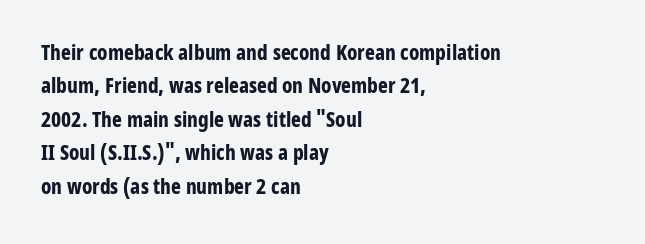
The image shows 21 px bold type, upright; set left-aligned, normal line spacing (1.59x), normal letter spacing, not underlined.
